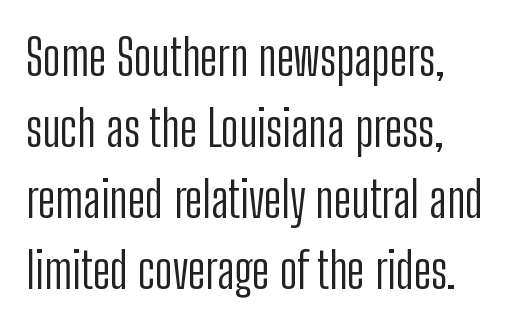
Q: Is the text bold? A: No.
Q: Is the text italic (slanted)? A: No, it is upright.
Q: Is the typeface a serif or a sans-serif typeface? A: Sans-serif.
Q: Is the text underlined? A: No.
Q: How is the paragraph aligned? A: Left-aligned.
Q: Is the spacing between letters normal or unusually wide? A: Normal.
Q: Is the spacing between lines tight, normal or loose? A: Normal.
Q: Width (condensed, normal, or wide)? A: Condensed.
Q: Stroke contrast? A: Low.
Q: x-height? A: Medium.
Q: Monospaced? A: No.
